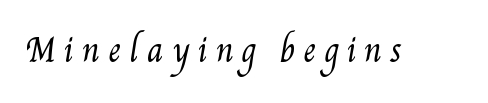
A typesetter would call this proportional, since set widths differ per character. The horizontal fit of the characters is loose and conspicuously gappy. This reads as an unemphasized weight, regular at the heaviest. The strip under each line holds only bare page.
